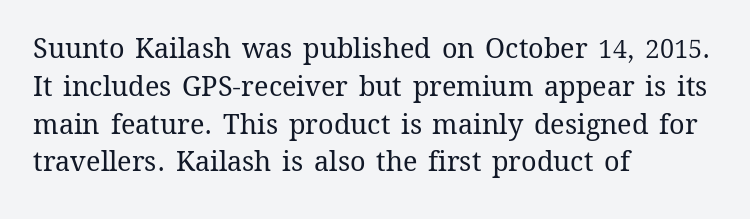
The image shows 27 px text type, upright; set left-aligned, normal line spacing (1.4x), normal letter spacing, not underlined.
